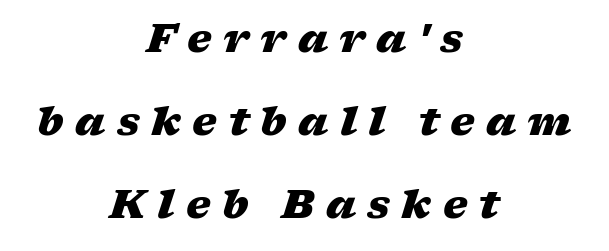
{"italic": "yes", "lean": "right", "slant_degrees": 17, "bold": "yes", "weight": "heavy", "width": "wide", "stroke_contrast": "low", "x_height": "medium", "monospaced": "no", "underline": "no", "align": "center", "line_spacing": "loose", "line_spacing_ratio": 2.13, "letter_spacing": "wide", "letter_spacing_em": 0.29, "glyph_px": 39}
